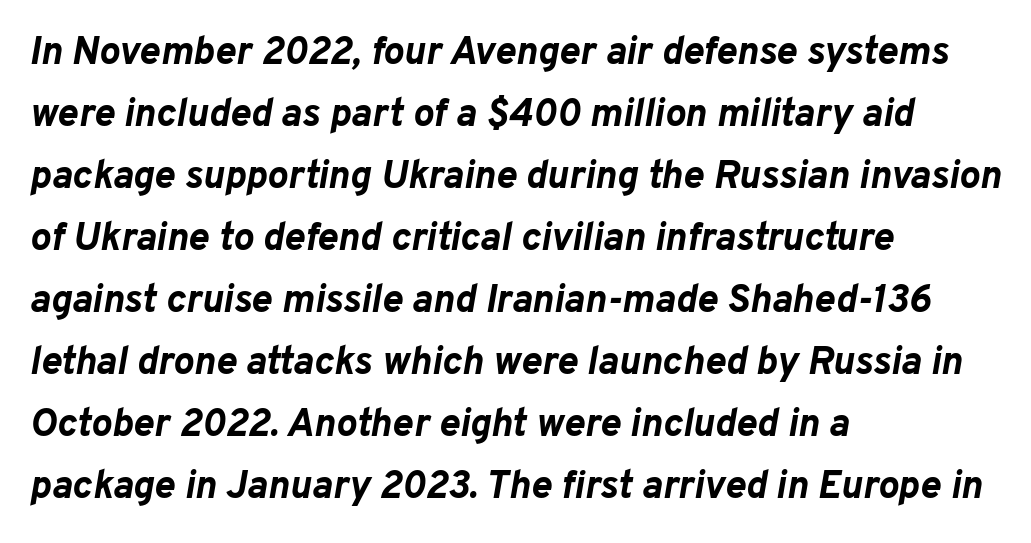
{"italic": "yes", "lean": "right", "slant_degrees": 10, "bold": "yes", "weight": "bold", "width": "normal", "stroke_contrast": "low", "x_height": "medium", "monospaced": "no", "underline": "no", "align": "left", "line_spacing": "normal", "line_spacing_ratio": 1.59, "letter_spacing": "normal", "letter_spacing_em": 0.0, "glyph_px": 39}
